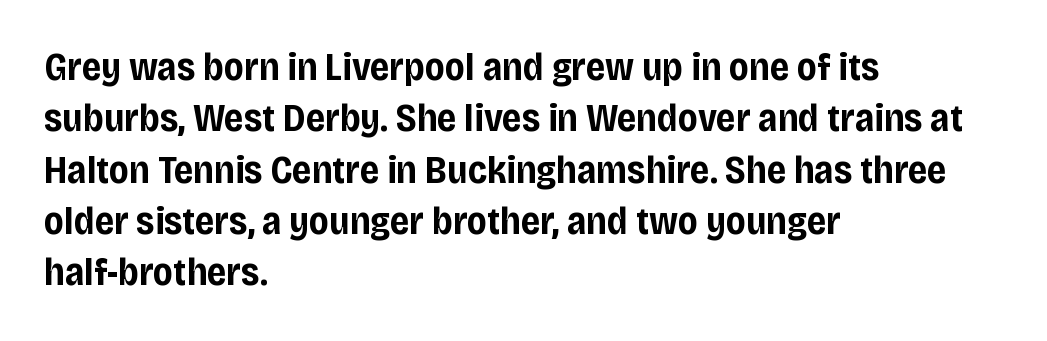
Q: Is the text bold? A: Yes.
Q: Is the text italic (slanted)? A: No, it is upright.
Q: Is the typeface a serif or a sans-serif typeface? A: Sans-serif.
Q: Is the text underlined? A: No.
Q: How is the paragraph aligned? A: Left-aligned.
Q: Is the spacing between letters normal or unusually wide? A: Normal.
Q: Is the spacing between lines tight, normal or loose? A: Normal.
Q: Width (condensed, normal, or wide)? A: Normal.
Q: Stroke contrast? A: Low.
Q: x-height? A: Large.
Q: Monospaced? A: No.
